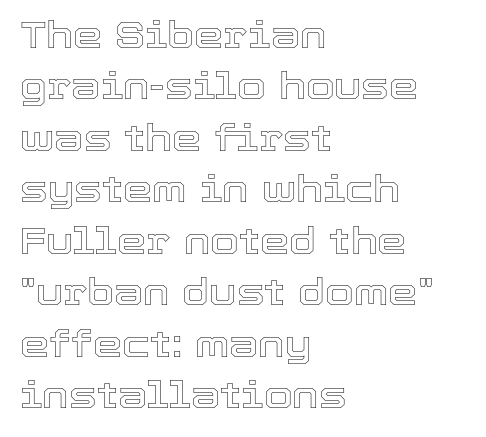
The paragraph has a hard left edge and a soft right edge. The strip under each line holds only bare page. If you measured baseline to baseline, you'd find a middling distance. Short note: letters normally spaced. Varying glyph widths throughout — classic text-font behaviour. Posture: vertical.
